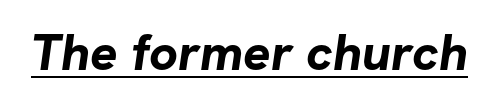
What kind of face is this? One without serifs — a sans. Note the varied advance widths — an 'i' is clearly narrower than an 'm'. The face used here appears with an underline applied. How are the letters spaced? Ordinarily, with no added tracking. What weight is shown? A full bold with thick strokes.
